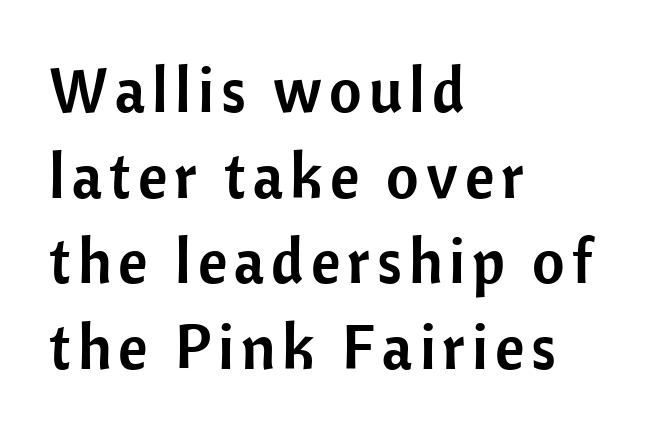
Q: Is the text italic (slanted)? A: No, it is upright.
Q: Is the typeface a serif or a sans-serif typeface? A: Sans-serif.
Q: Is the text underlined? A: No.
Q: How is the paragraph aligned? A: Left-aligned.
Q: Is the spacing between lines tight, normal or loose? A: Normal.
Q: Width (condensed, normal, or wide)? A: Normal.
Q: Stroke contrast? A: Low.
Q: x-height? A: Medium.
Q: Monospaced? A: No.
